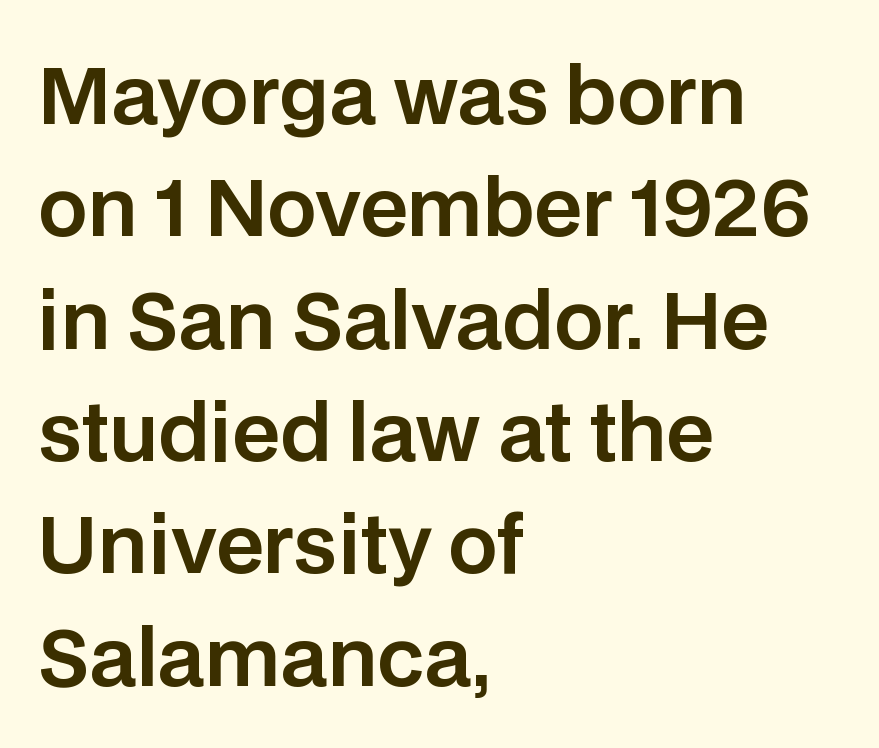
Classification — sans serif. The passage shown is not underscored anywhere. Teacher's note: observe the even left margin — that is flush-left alignment. Words appear dense and cohesive because spacing is normal.
